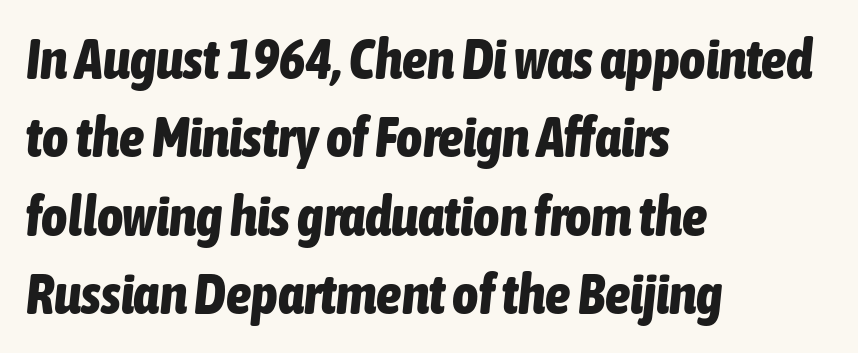
In terms of leading, this rendering sits right in the middle. The paragraph shown leans on its left margin. The passage shown leans; its letterforms are oblique. Default kerning and tracking; the words read as compact shapes.
